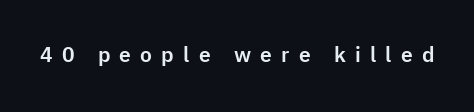
Q: Is the text italic (slanted)? A: No, it is upright.
Q: Is the text underlined? A: No.
Q: Is the spacing between letters normal or unusually wide? A: Unusually wide.
